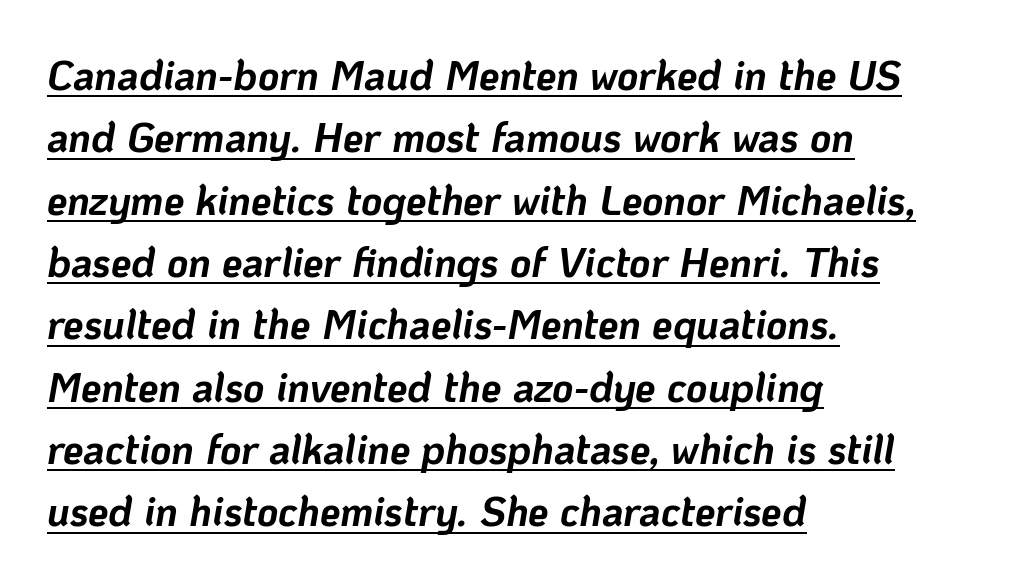
Q: Is the text bold? A: Yes.
Q: Is the text italic (slanted)? A: Yes, it leans right by about 10 degrees.
Q: Is the text underlined? A: Yes.
Q: How is the paragraph aligned? A: Left-aligned.
Q: Is the spacing between letters normal or unusually wide? A: Normal.
Q: Is the spacing between lines tight, normal or loose? A: Normal.
Q: Width (condensed, normal, or wide)? A: Normal.
Q: Stroke contrast? A: Low.
Q: x-height? A: Medium.
Q: Monospaced? A: No.
